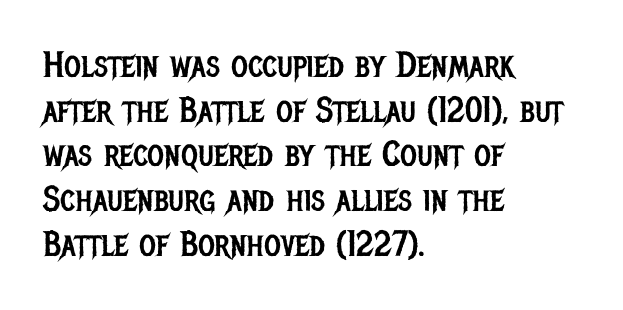
This rendering leaves character spacing at its baseline value. Varying glyph widths throughout — classic text-font behaviour. The text was rendered using a sans face with plain stroke endings. The paragraph has a hard left edge and a soft right edge.
